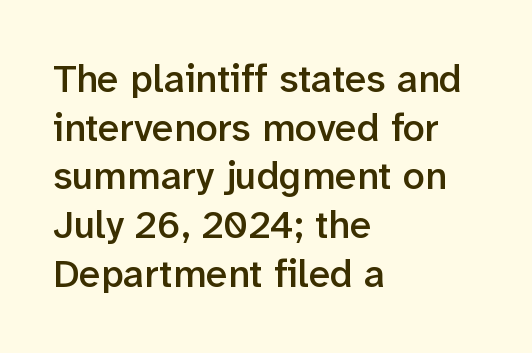
{"serif": "no", "italic": "no", "bold": "semi", "weight": "semibold", "width": "normal", "stroke_contrast": "low", "x_height": "medium", "monospaced": "no", "underline": "no", "align": "left", "line_spacing": "normal", "line_spacing_ratio": 1.25, "letter_spacing": "normal", "letter_spacing_em": 0.0, "glyph_px": 39}
